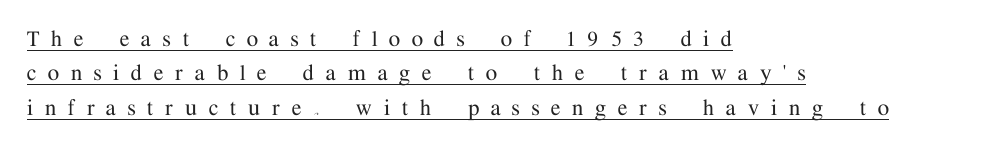
{"italic": "no", "underline": "yes", "align": "left", "line_spacing": "normal", "line_spacing_ratio": 1.32, "letter_spacing": "wide", "letter_spacing_em": 0.46, "glyph_px": 26}
